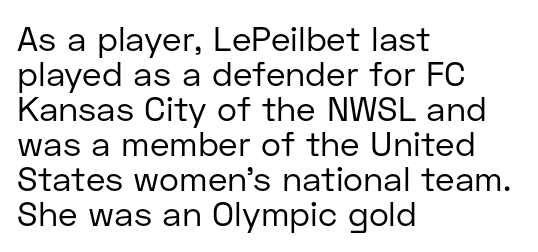
One glance says dense: line gaps are narrower than usual. When letters stand straight like this, we call the style roman or upright. Tracking here is standard; glyphs follow each other at the usual distance. No letter is thick-stroked: the sample isn't bold. Varying glyph widths throughout — classic text-font behaviour. The foot of each line stays bare and open.
